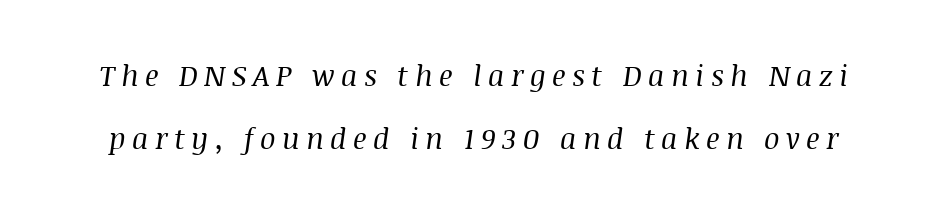
These lines have a slow, spaced-out rhythm from letter to letter. The rendering applies a slant to the glyphs. You could fit nearly another row in the gap between these rows. The area under the type is left untouched. Is this a heavy cut? Hardly; it is regular or lighter.
